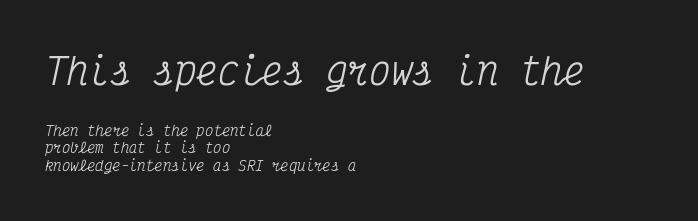
Q: Is the text italic (slanted)? A: Yes, it leans right by about 12 degrees.
Q: Is the typeface a serif or a sans-serif typeface? A: Serif.
Q: Is the text underlined? A: No.
Q: How is the paragraph aligned? A: Left-aligned.
Q: Is the spacing between letters normal or unusually wide? A: Normal.
Q: Is the spacing between lines tight, normal or loose? A: Normal.
Q: Which block of text is set in a larger size, the first (top) or the second (bottom)? A: The first (top) one.
Q: Width (condensed, normal, or wide)? A: Condensed.
Q: Stroke contrast? A: Medium.
Q: x-height? A: Medium.
Q: Monospaced? A: Yes.
